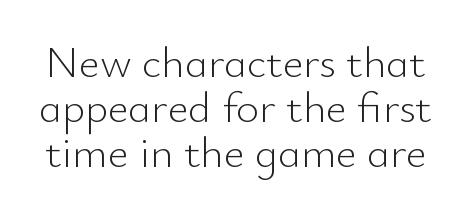
{"serif": "no", "italic": "no", "bold": "no", "weight": "light", "width": "normal", "stroke_contrast": "low", "x_height": "small", "monospaced": "no", "underline": "no", "line_spacing": "tight", "line_spacing_ratio": 1.02, "letter_spacing": "normal", "letter_spacing_em": 0.0, "glyph_px": 44}
